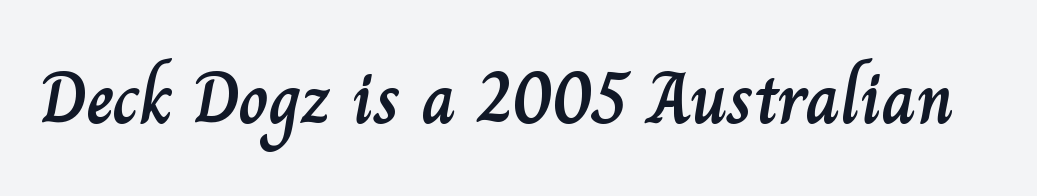
{"width": "normal", "stroke_contrast": "low", "x_height": "small", "monospaced": "no", "underline": "no", "letter_spacing": "normal", "letter_spacing_em": 0.0, "glyph_px": 74}
